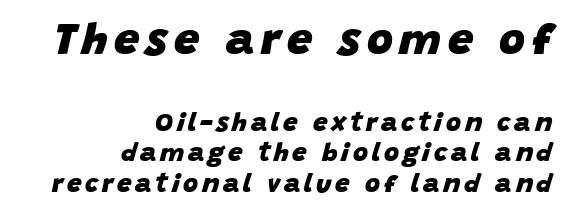
Q: Is the text bold? A: Yes.
Q: Is the text italic (slanted)? A: Yes, it leans right by about 15 degrees.
Q: Is the text underlined? A: No.
Q: How is the paragraph aligned? A: Right-aligned.
Q: Which block of text is set in a larger size, the first (top) or the second (bottom)? A: The first (top) one.
Q: Width (condensed, normal, or wide)? A: Normal.
Q: Stroke contrast? A: Low.
Q: x-height? A: Large.
Q: Monospaced? A: No.
